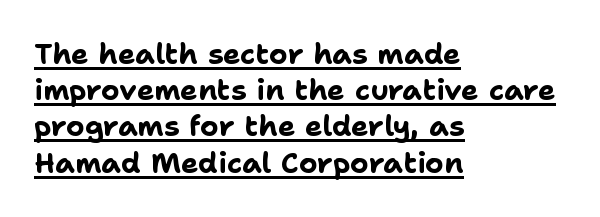
Q: Is the text bold? A: Yes.
Q: Is the text italic (slanted)? A: No, it is upright.
Q: Is the typeface a serif or a sans-serif typeface? A: Sans-serif.
Q: Is the text underlined? A: Yes.
Q: How is the paragraph aligned? A: Left-aligned.
Q: Is the spacing between letters normal or unusually wide? A: Normal.
Q: Is the spacing between lines tight, normal or loose? A: Normal.
Q: Width (condensed, normal, or wide)? A: Normal.
Q: Stroke contrast? A: Low.
Q: x-height? A: Medium.
Q: Monospaced? A: No.
